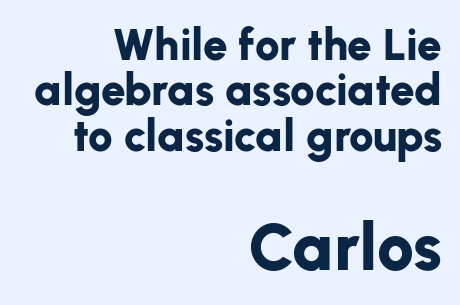
{"serif": "no", "italic": "no", "bold": "yes", "weight": "bold", "width": "normal", "stroke_contrast": "low", "x_height": "medium", "monospaced": "no", "underline": "no", "align": "right", "line_spacing": "tight", "line_spacing_ratio": 1.03, "letter_spacing": "normal", "letter_spacing_em": 0.0, "larger_block": "second", "size_ratio": 1.5, "glyph_px": 66}
